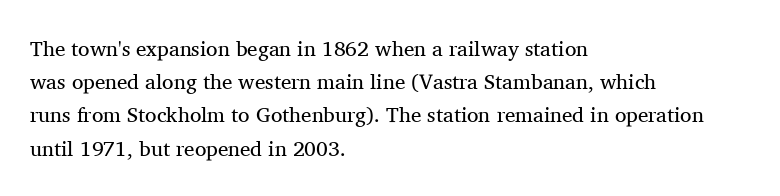
{"italic": "no", "bold": "no", "underline": "no", "align": "left", "line_spacing": "normal", "line_spacing_ratio": 1.58, "letter_spacing": "normal", "letter_spacing_em": 0.0, "glyph_px": 21}
